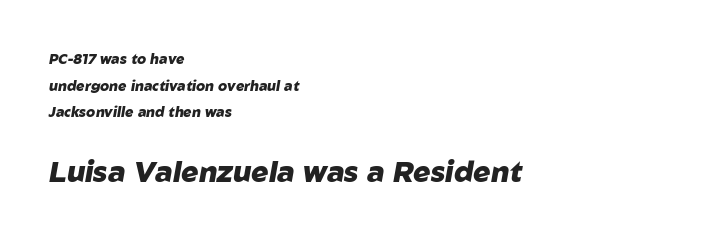
{"italic": "yes", "lean": "right", "slant_degrees": 10, "bold": "yes", "weight": "heavy", "width": "normal", "stroke_contrast": "low", "x_height": "medium", "monospaced": "no", "underline": "no", "align": "left", "line_spacing": "loose", "line_spacing_ratio": 1.91, "letter_spacing": "normal", "letter_spacing_em": 0.0, "larger_block": "second", "size_ratio": 2.07, "glyph_px": 29}
